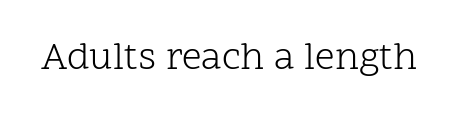
{"serif": "yes", "italic": "no", "bold": "no", "weight": "light", "width": "normal", "stroke_contrast": "low", "x_height": "medium", "monospaced": "no", "underline": "no", "letter_spacing": "normal", "letter_spacing_em": 0.0, "glyph_px": 39}
